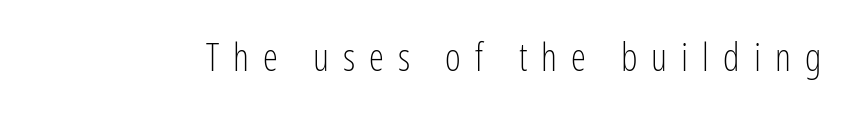
{"serif": "no", "italic": "no", "bold": "no", "weight": "light", "width": "condensed", "stroke_contrast": "low", "x_height": "medium", "monospaced": "no", "underline": "no", "letter_spacing": "wide", "letter_spacing_em": 0.37, "glyph_px": 38}
